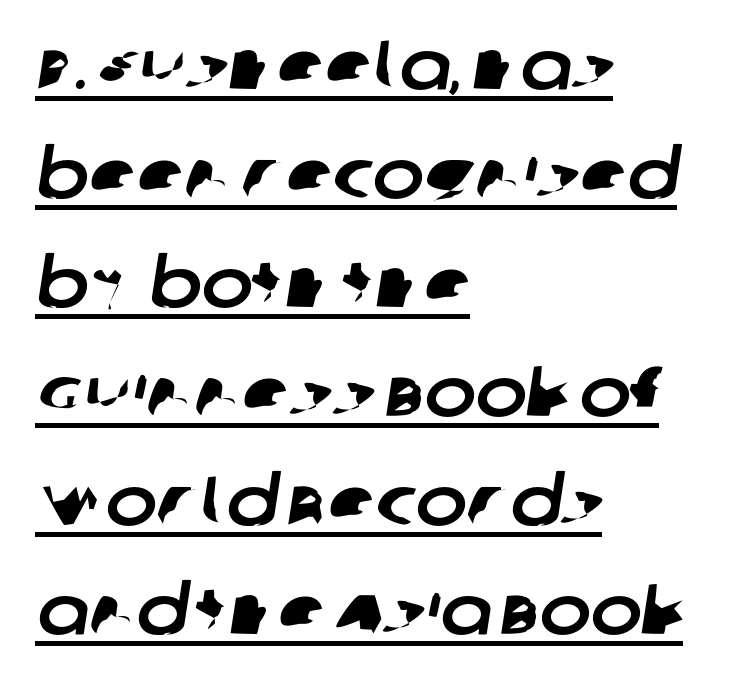
To sum up the face: it is a sans, with no serifs. In terms of letterspacing, this is plain default setting. You can see a thin bar hugging the bottom of the glyphs. A typesetter would call this proportional, since set widths differ per character. Reading down the column, the eye jumps a familiar distance to each next line.
